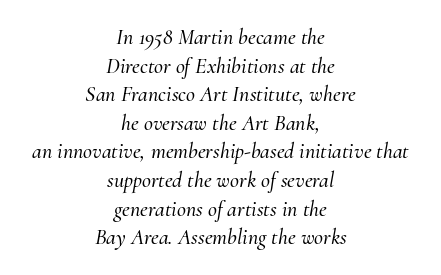
Evenly set lines give the paragraph a standard silhouette. The glyphs look as if they've been sheared to an angle. The type is set solid horizontally, with unmodified tracking. The lines are quadded center. The glyphs are unaccompanied by any horizontal stroke below them.
